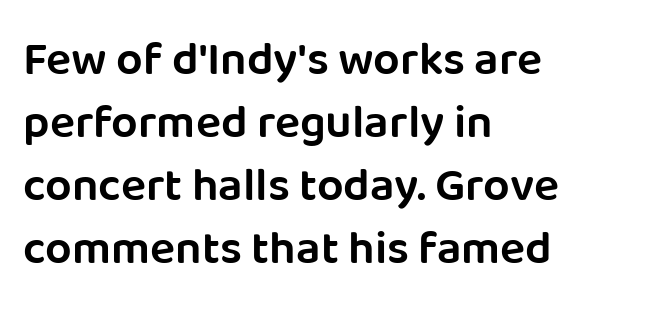
Q: Is the text bold? A: Semi-bold.
Q: Is the text italic (slanted)? A: No, it is upright.
Q: Is the typeface a serif or a sans-serif typeface? A: Sans-serif.
Q: Is the text underlined? A: No.
Q: How is the paragraph aligned? A: Left-aligned.
Q: Is the spacing between letters normal or unusually wide? A: Normal.
Q: Is the spacing between lines tight, normal or loose? A: Normal.
Q: Width (condensed, normal, or wide)? A: Normal.
Q: Stroke contrast? A: Low.
Q: x-height? A: Large.
Q: Monospaced? A: No.
